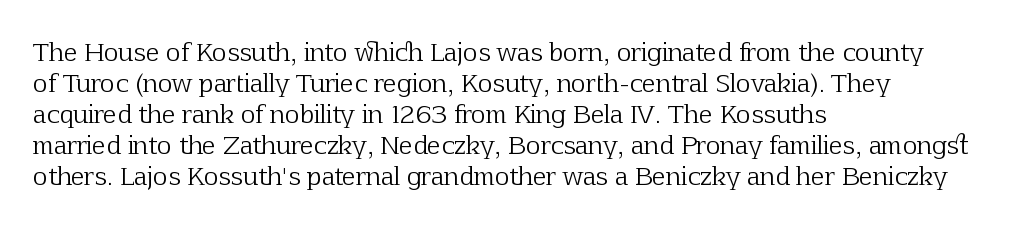
Q: Is the text bold? A: No.
Q: Is the text italic (slanted)? A: No, it is upright.
Q: Is the text underlined? A: No.
Q: How is the paragraph aligned? A: Left-aligned.
Q: Is the spacing between letters normal or unusually wide? A: Normal.
